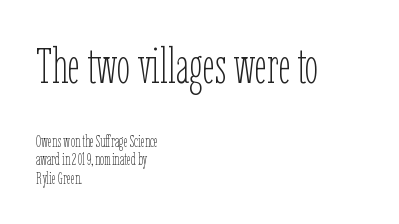
The image shows 49 px thin, condensed type, upright; set left-aligned, tight line spacing (1.14x), normal letter spacing, not underlined; the first (top) block is 3.06x larger; low stroke contrast and a medium x-height.
